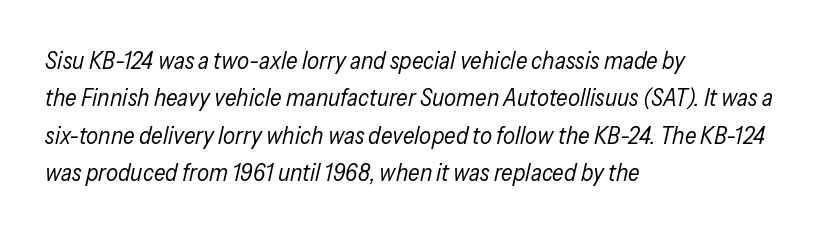
The image shows 24 px text type, italic (leaning right); set left-aligned, normal line spacing (1.56x), normal letter spacing, not underlined.
